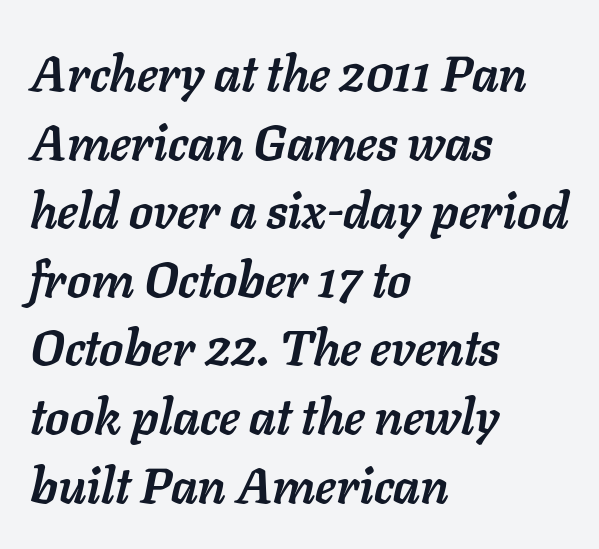
Line beginnings align vertically; line endings do not. Note the varied advance widths — an 'i' is clearly narrower than an 'm'. The whole block is typeset with a tilt. Interline gaps are of average width in this sample.
